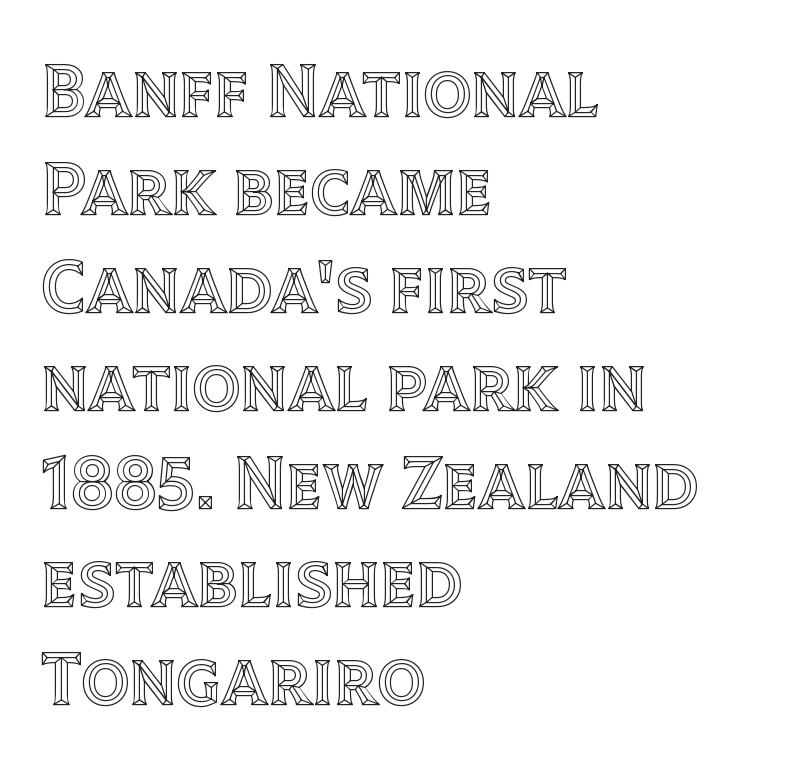
{"italic": "no", "width": "normal", "x_height": "large", "monospaced": "no", "underline": "no", "align": "left", "line_spacing": "normal", "line_spacing_ratio": 1.29, "letter_spacing": "normal", "letter_spacing_em": 0.0, "glyph_px": 76}
